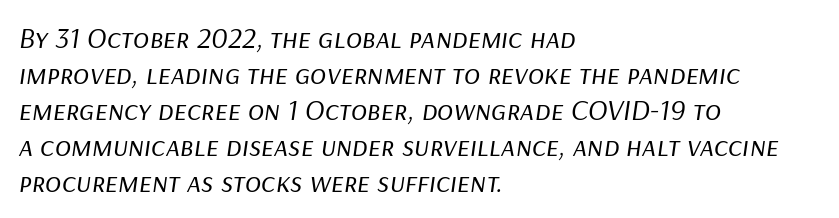
The image shows 30 px regular-weight type, italic (leaning right); set left-aligned, line spacing 1.2x, normal letter spacing, not underlined; low stroke contrast and a medium x-height.
